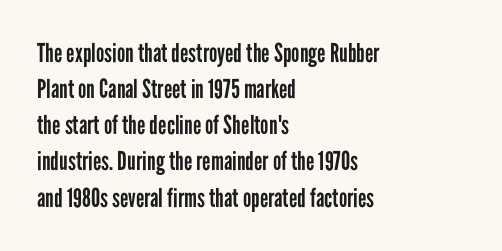
Teacher's note: observe the even left margin — that is flush-left alignment. Students, note that the glyphs here touch the page at normal intervals. Do the letters lean? They stand straight. Descenders hang freely into open space. Stem width sits at or under what a default text font uses.
